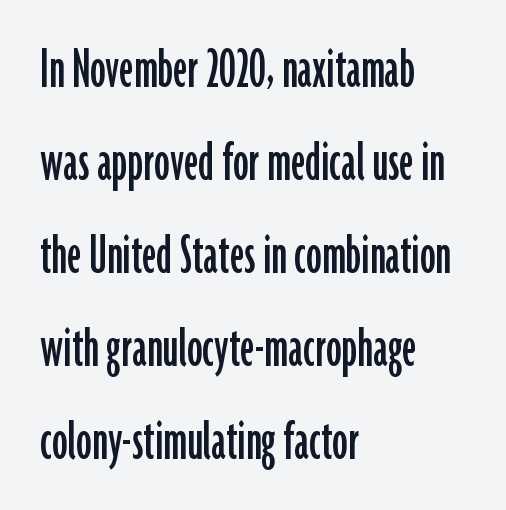
The image shows 62 px condensed sans-serif type, upright; set left-aligned, normal line spacing (1.5x), normal letter spacing, not underlined; low stroke contrast and a medium x-height.
